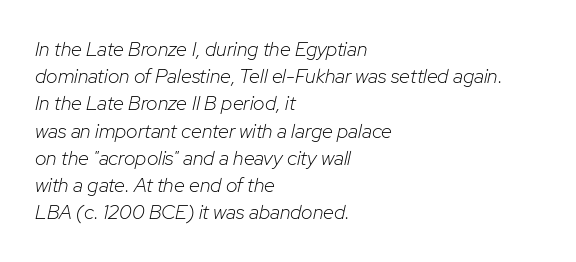
{"italic": "yes", "lean": "right", "slant_degrees": 12, "bold": "no", "underline": "no", "align": "left", "line_spacing": "normal", "line_spacing_ratio": 1.36, "letter_spacing": "normal", "letter_spacing_em": 0.0, "glyph_px": 20}
